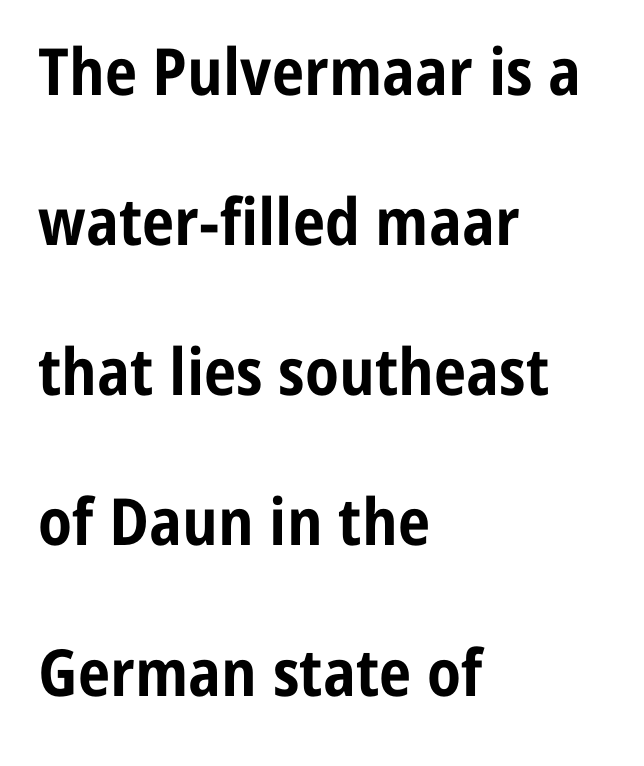
The image shows 65 px bold, condensed sans-serif type, upright; set left-aligned, loose line spacing (2.31x), normal letter spacing, not underlined; low stroke contrast and a medium x-height.
